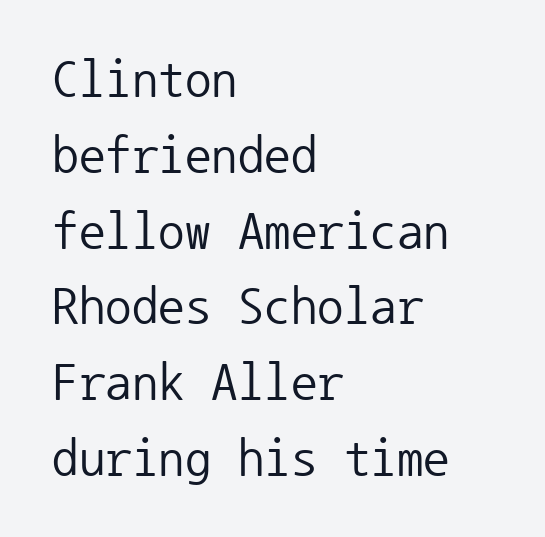
{"serif": "no", "italic": "no", "bold": "no", "weight": "regular", "width": "normal", "stroke_contrast": "low", "x_height": "medium", "monospaced": "yes", "underline": "no", "align": "left", "line_spacing": "normal", "line_spacing_ratio": 1.43, "letter_spacing": "normal", "letter_spacing_em": 0.0, "glyph_px": 53}
